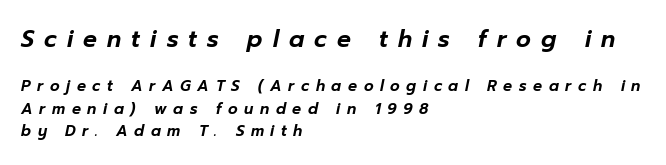
The image shows 23 px text type, italic (leaning right); set left-aligned, normal line spacing (1.51x), unusually wide letter spacing (+0.44 em), not underlined; the first (top) block is 1.53x larger.
